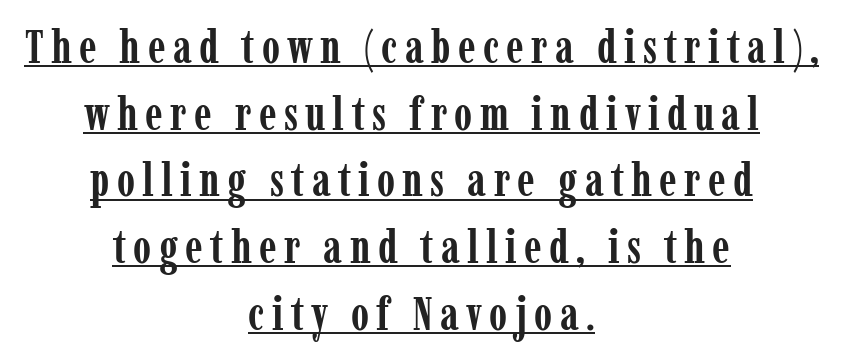
Its strokes are broad and dark, the hallmark of bold type. Proportional: the letters do not fall into vertical columns. Upright lettering throughout. Does a line run under the words? Yes, clearly. Small tapered or slab feet sit at the stroke ends, so this counts as serif. Neither beginnings nor endings align; midpoints do.
